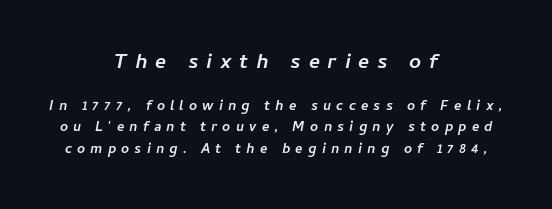
{"italic": "yes", "lean": "right", "slant_degrees": 11, "bold": "yes", "underline": "no", "align": "center", "line_spacing": "normal", "line_spacing_ratio": 1.53, "letter_spacing": "wide", "letter_spacing_em": 0.37, "larger_block": "first", "size_ratio": 1.5, "glyph_px": 21}
